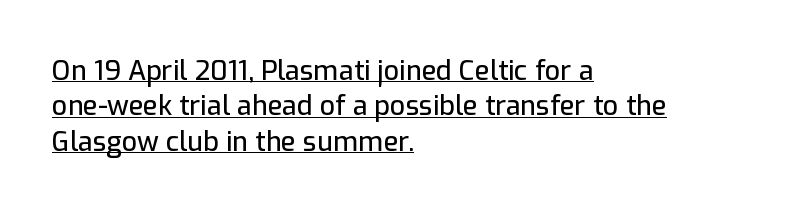
Observe the ordinary spacing: letters are neighbours, not strangers. A roman cut, with each character standing at attention. Rows of type keep a routine distance in the vertical direction. Compared with undecorated copy, this sample adds a rule below the words. The paragraph has a hard left edge and a soft right edge.
